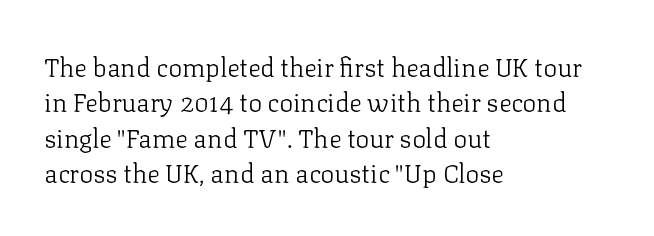
Vertically, the passage feels balanced, rows spaced as you'd expect. No italicization has been applied; the sample stays upright. A bare baseline throughout the passage. Think standard paragraph weight, or any step lighter than that.
